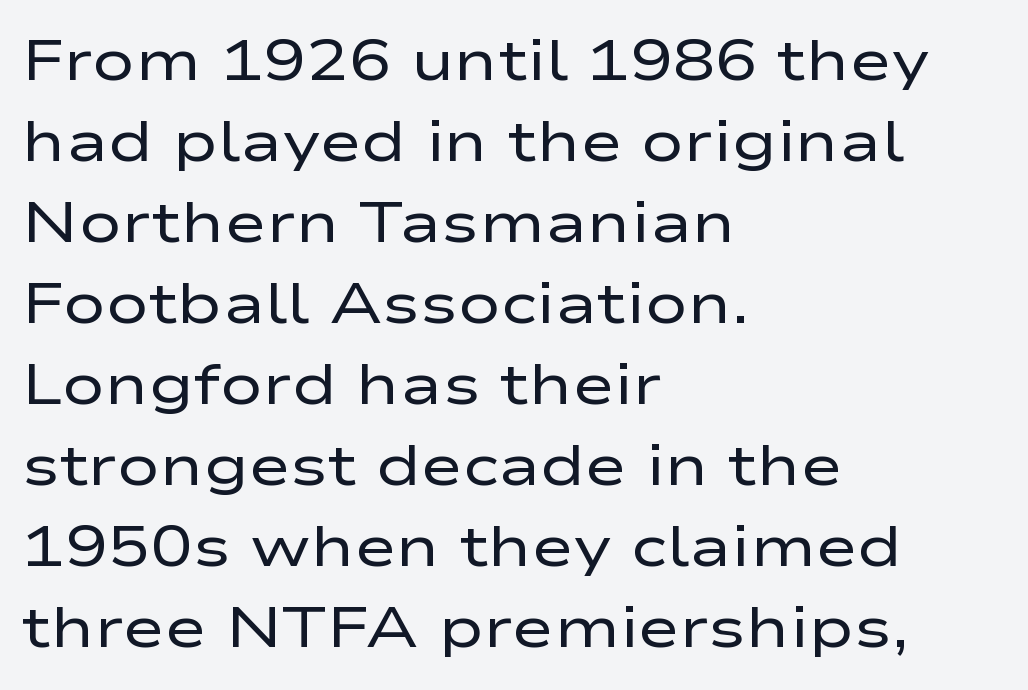
Casual observation: everything's shoved over to the left. This sample has the flowing, uneven cadence of proportional lettering. The rendering shows plain stroke endings on the letterforms — a sans-serif design. Nobody touched the tracking dial on this one.
